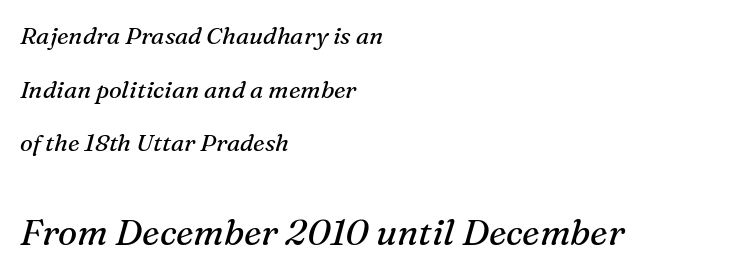
The image shows 36 px regular-weight serif type, italic (leaning right); set left-aligned, loose line spacing (2.23x), normal letter spacing, not underlined; the second (bottom) block is 1.5x larger; medium stroke contrast and a medium x-height.
